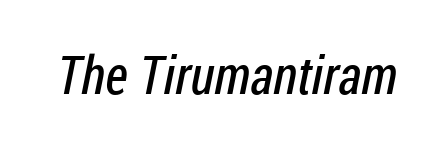
Q: Is the text bold? A: No.
Q: Is the typeface a serif or a sans-serif typeface? A: Sans-serif.
Q: Is the text underlined? A: No.
Q: Is the spacing between letters normal or unusually wide? A: Normal.
Q: Width (condensed, normal, or wide)? A: Condensed.
Q: Stroke contrast? A: Low.
Q: x-height? A: Medium.
Q: Monospaced? A: No.
